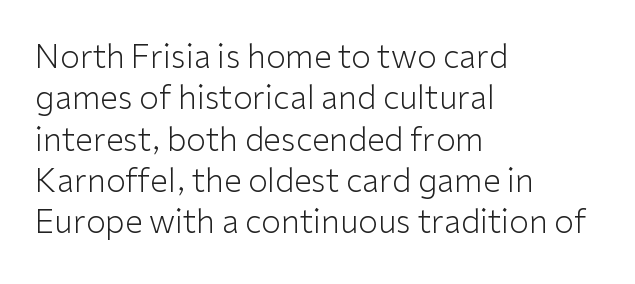
{"serif": "no", "italic": "no", "bold": "no", "weight": "light", "width": "normal", "stroke_contrast": "low", "x_height": "medium", "monospaced": "no", "underline": "no", "align": "left", "line_spacing": "normal", "line_spacing_ratio": 1.29, "letter_spacing": "normal", "letter_spacing_em": 0.0, "glyph_px": 32}
